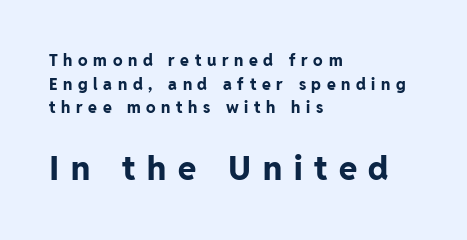
Q: Is the text bold? A: Yes.
Q: Is the text italic (slanted)? A: No, it is upright.
Q: Is the typeface a serif or a sans-serif typeface? A: Sans-serif.
Q: Is the text underlined? A: No.
Q: How is the paragraph aligned? A: Left-aligned.
Q: Is the spacing between letters normal or unusually wide? A: Unusually wide.
Q: Is the spacing between lines tight, normal or loose? A: Normal.
Q: Which block of text is set in a larger size, the first (top) or the second (bottom)? A: The second (bottom) one.
Q: Width (condensed, normal, or wide)? A: Normal.
Q: Stroke contrast? A: Low.
Q: x-height? A: Medium.
Q: Monospaced? A: No.
